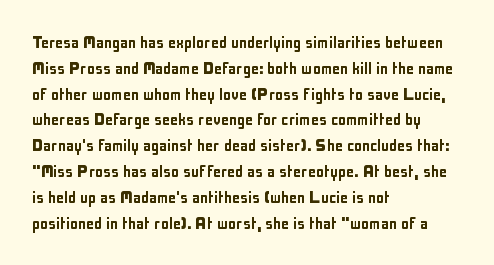
Q: Is the text italic (slanted)? A: No, it is upright.
Q: Is the text underlined? A: No.
Q: How is the paragraph aligned? A: Left-aligned.
Q: Is the spacing between letters normal or unusually wide? A: Normal.
Q: Is the spacing between lines tight, normal or loose? A: Normal.
